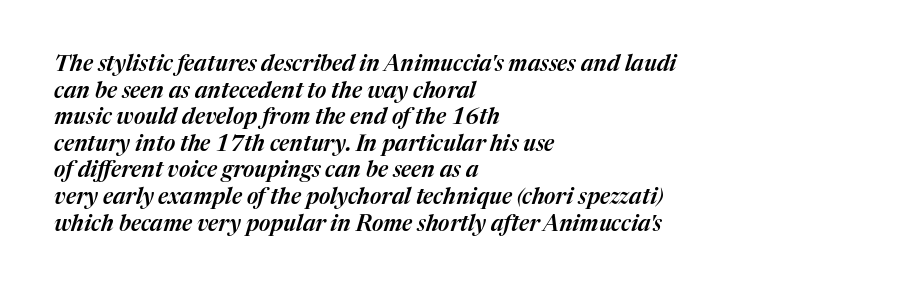
How are the letters spaced? Ordinarily, with no added tracking. Honestly, there is no underline to notice here at all. The ragged edge is on the right, which tells us the setting is flush left. An italicized treatment has been applied to the whole sample.
